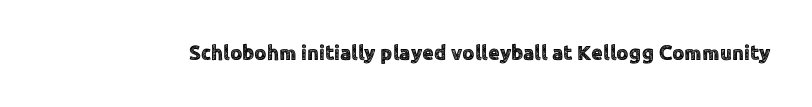
Every character sits straight up, as roman type does. The string is rendered with underlining switched off. Students, note that the glyphs here touch the page at normal intervals.
